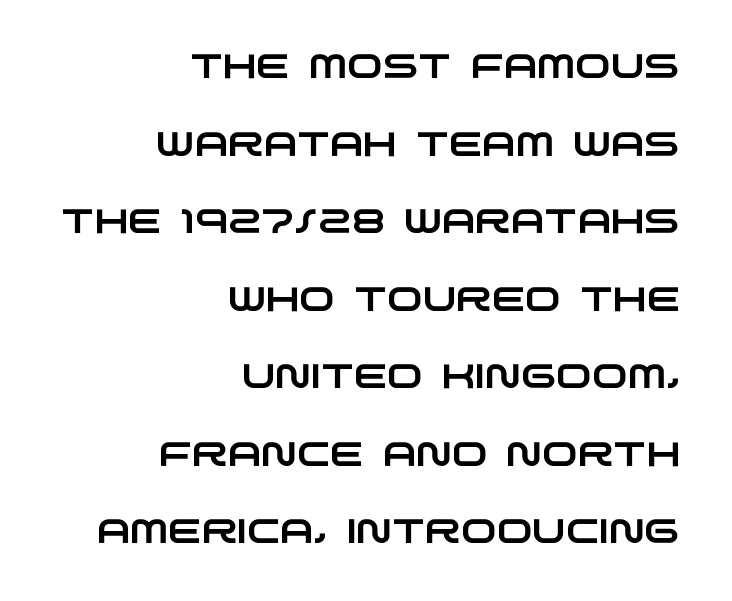
The type is set solid horizontally, with unmodified tracking. The baseline area is clear. This sample has the flowing, uneven cadence of proportional lettering. The rag falls on the left side of this text block.
